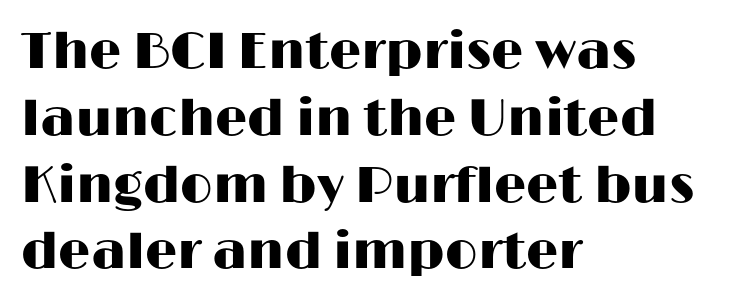
Q: Is the text italic (slanted)? A: No, it is upright.
Q: Is the typeface a serif or a sans-serif typeface? A: Sans-serif.
Q: Is the text underlined? A: No.
Q: How is the paragraph aligned? A: Left-aligned.
Q: Is the spacing between letters normal or unusually wide? A: Normal.
Q: Is the spacing between lines tight, normal or loose? A: Normal.
Q: Width (condensed, normal, or wide)? A: Wide.
Q: Stroke contrast? A: High.
Q: x-height? A: Medium.
Q: Monospaced? A: No.
